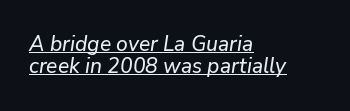
Q: Is the text italic (slanted)? A: Yes, it leans right by about 9 degrees.
Q: Is the text underlined? A: Yes.
Q: How is the paragraph aligned? A: Left-aligned.
Q: Is the spacing between letters normal or unusually wide? A: Normal.
Q: Is the spacing between lines tight, normal or loose? A: Tight.
